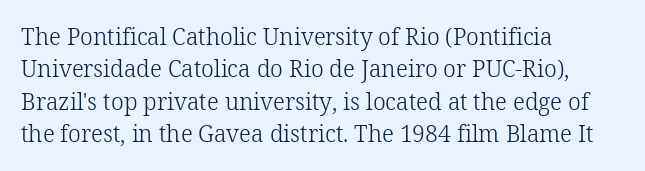
{"italic": "no", "bold": "no", "underline": "no", "align": "left", "line_spacing": "normal", "line_spacing_ratio": 1.41, "letter_spacing": "normal", "letter_spacing_em": 0.0, "glyph_px": 23}
